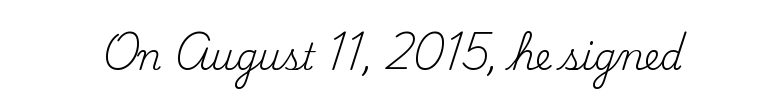
Q: Is the text bold? A: No.
Q: Is the text italic (slanted)? A: Yes.
Q: Is the typeface a serif or a sans-serif typeface? A: Serif.
Q: Is the text underlined? A: No.
Q: Is the spacing between letters normal or unusually wide? A: Normal.
Q: Width (condensed, normal, or wide)? A: Normal.
Q: Stroke contrast? A: Medium.
Q: x-height? A: Small.
Q: Monospaced? A: No.
